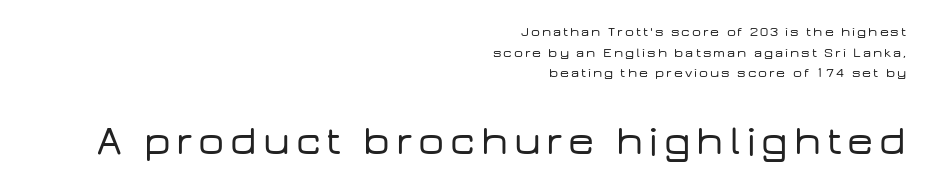
Spacing verdict: proportional, widths tailored to each character. A bare baseline throughout the passage. You can tell from the bare stems that sans-serif type was used. It's the straight-up-and-down kind of type. This block has exactly the height ordinary leading produces.
